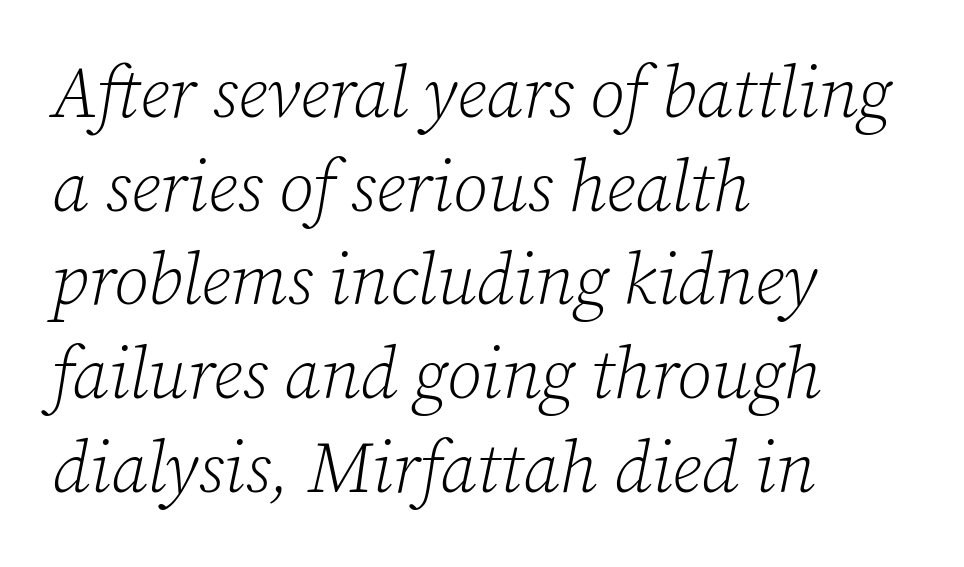
The image shows 71 px light serif type, italic (leaning right); set left-aligned, normal line spacing (1.32x), normal letter spacing, not underlined; low stroke contrast and a medium x-height.
